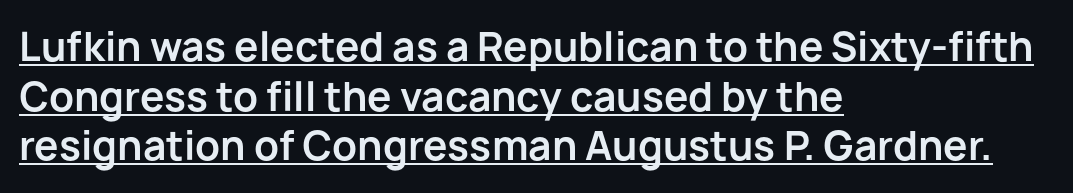
The glyphs have the mass of a bold cut. Think of a printed novel: that variable character pitch is what you see here. The rendering anchors every line to the left-hand side. Regarding serifs, this sample does without them. The tracking reads as untouched default to a designer's eye. Posture: vertical.
